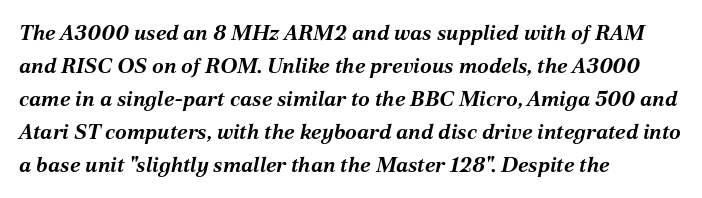
In terms of leading, this rendering sits right in the middle. Rule under the text: the space is simply empty. Observe the ordinary spacing: letters are neighbours, not strangers. Yep, that's italic — everything's leaning.
